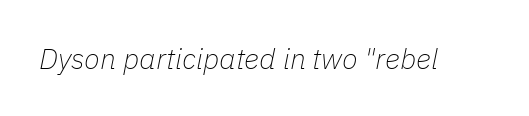
Honestly, the letter spacing is just normal — you wouldn't notice it. Check the space under the baseline: it is left empty. Stroke thickness stays within the range of a standard reading face or lighter. Character widths vary here, with narrow letters taking less room than wide ones. Would a proofreader flag this as italicized? Yes.
